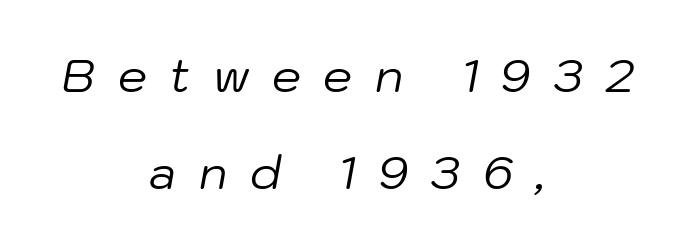
{"italic": "yes", "lean": "right", "slant_degrees": 10, "bold": "no", "weight": "regular", "width": "normal", "stroke_contrast": "low", "x_height": "medium", "monospaced": "no", "underline": "no", "align": "center", "line_spacing": "loose", "line_spacing_ratio": 2.1, "letter_spacing": "wide", "letter_spacing_em": 0.49, "glyph_px": 46}
